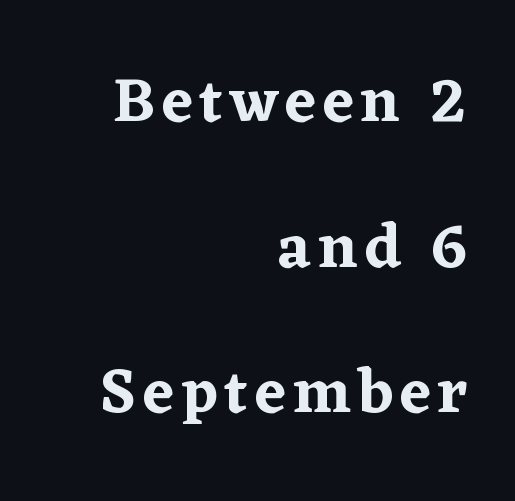
Q: Is the text italic (slanted)? A: No, it is upright.
Q: Is the typeface a serif or a sans-serif typeface? A: Serif.
Q: Is the text underlined? A: No.
Q: How is the paragraph aligned? A: Right-aligned.
Q: Is the spacing between lines tight, normal or loose? A: Loose.
Q: Width (condensed, normal, or wide)? A: Normal.
Q: Stroke contrast? A: Low.
Q: x-height? A: Medium.
Q: Monospaced? A: No.
